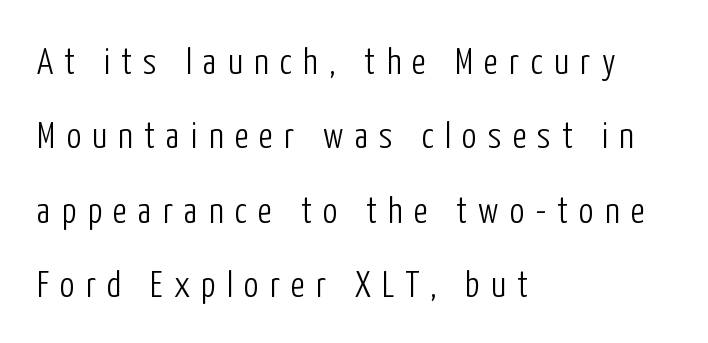
Q: Is the text bold? A: No.
Q: Is the text italic (slanted)? A: No, it is upright.
Q: Is the typeface a serif or a sans-serif typeface? A: Sans-serif.
Q: Is the text underlined? A: No.
Q: How is the paragraph aligned? A: Left-aligned.
Q: Is the spacing between letters normal or unusually wide? A: Unusually wide.
Q: Is the spacing between lines tight, normal or loose? A: Loose.
Q: Width (condensed, normal, or wide)? A: Condensed.
Q: Stroke contrast? A: Low.
Q: x-height? A: Medium.
Q: Monospaced? A: No.
